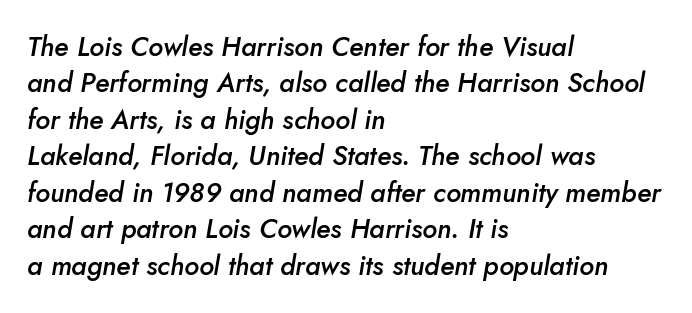
{"italic": "yes", "lean": "right", "slant_degrees": 5, "bold": "semi", "underline": "no", "align": "left", "line_spacing": "normal", "line_spacing_ratio": 1.35, "letter_spacing": "normal", "letter_spacing_em": 0.0, "glyph_px": 27}
